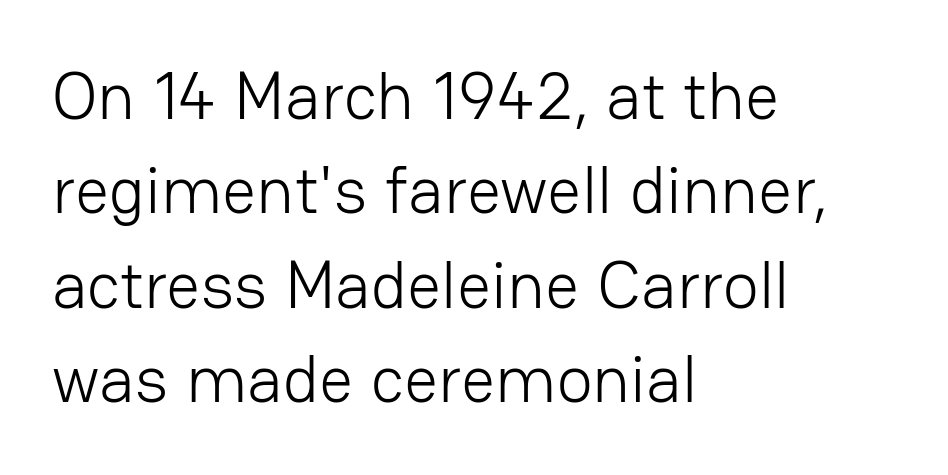
The image shows 67 px light sans-serif type, upright; set left-aligned, normal line spacing (1.41x), normal letter spacing, not underlined; low stroke contrast and a medium x-height.
